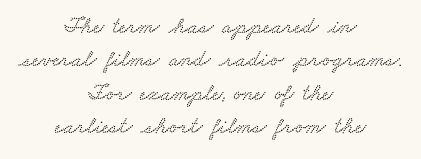
Neither beginnings nor endings align; midpoints do. In terms of letterspacing, this is plain default setting. The leading is moderate, giving the passage an even texture. Letters rest on an invisible, unmarked baseline.
